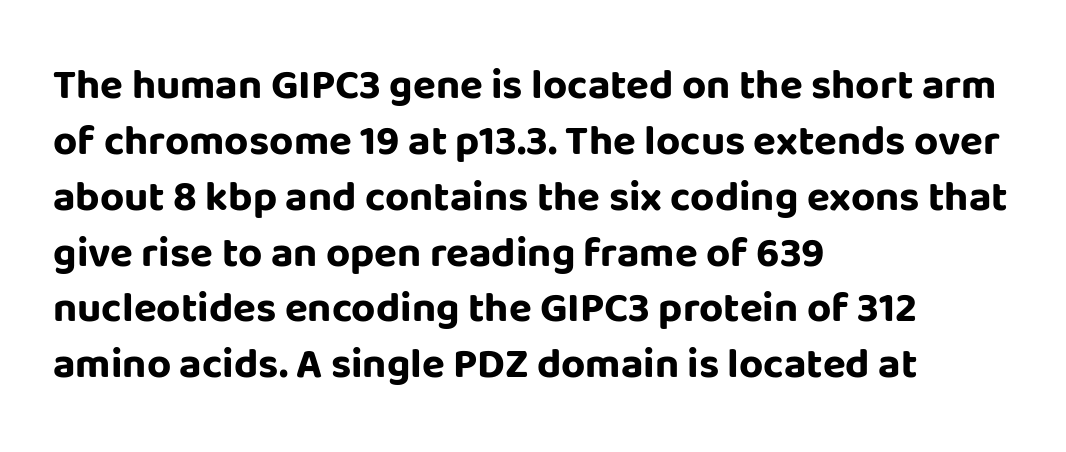
Leading matches the norm, producing a regular column. Are there feet on the stems? There aren't — it's a sans. Here the glyphs are tracked normally, forming tight word shapes. A roman cut, with each character standing at attention. Compared with an ordinary text face, these strokes are far heavier — a full bold. Descender tails drop into unmarked territory.
